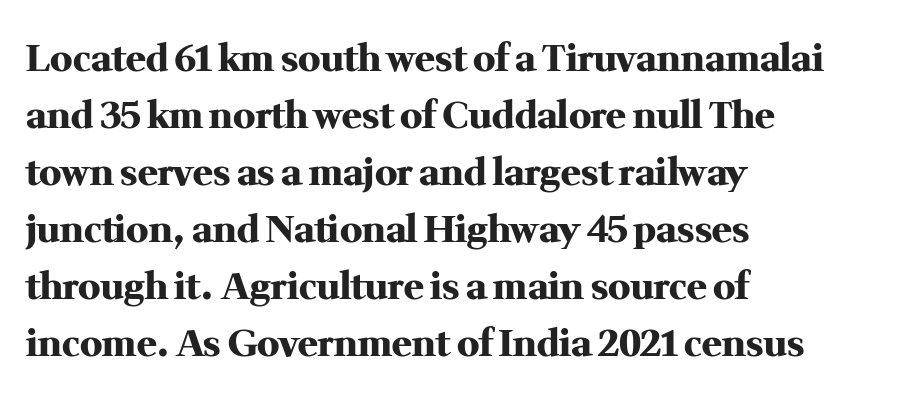
The image shows 37 px heavy serif type, upright; set left-aligned, normal line spacing (1.54x), normal letter spacing, not underlined; medium stroke contrast and a medium x-height.
